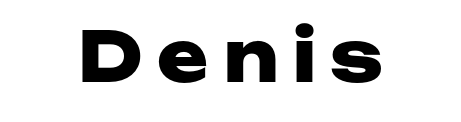
Its strokes are broad and dark, the hallmark of bold type. The tracking jumps out immediately: characters are airy and widely separated. Grotesque or geometric, the face here clearly has no serifs. Clear beneath every line of the passage. The letters stand straight up with perfectly vertical stems. The rendering uses natural spacing where letterforms have individual widths.
